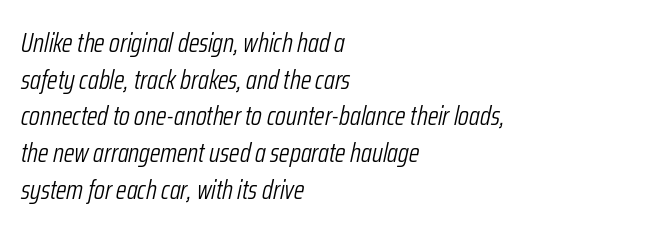
The image shows 27 px text type, italic (leaning right); set left-aligned, normal line spacing (1.36x), normal letter spacing, not underlined.
